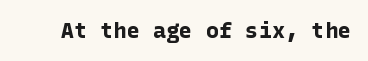
Short note: letters normally spaced. Words float on clear page, feet unadorned. The letters stand upright; this is a roman face. Heavy, bold letterforms.
